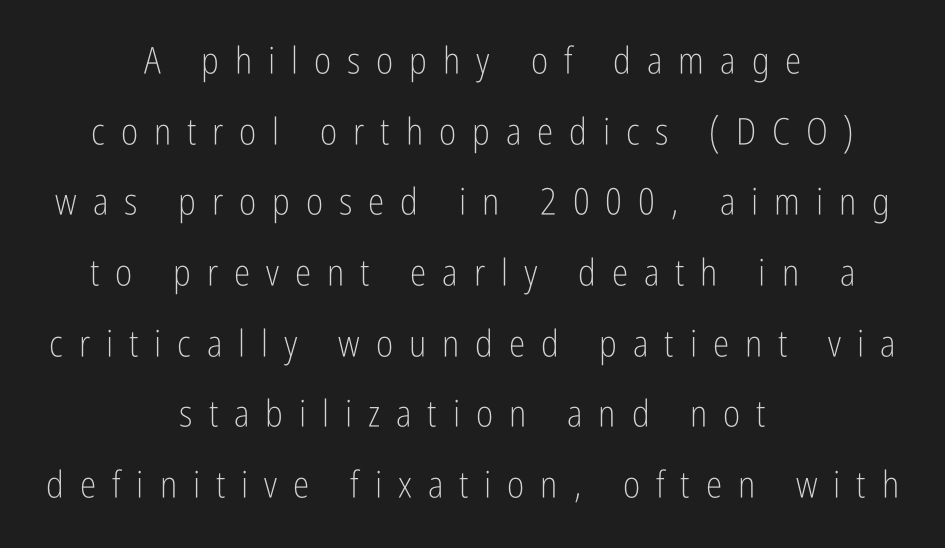
{"serif": "no", "italic": "no", "bold": "no", "weight": "light", "width": "condensed", "stroke_contrast": "low", "x_height": "medium", "monospaced": "no", "underline": "no", "align": "center", "line_spacing": "loose", "line_spacing_ratio": 1.91, "letter_spacing": "wide", "letter_spacing_em": 0.43, "glyph_px": 37}
